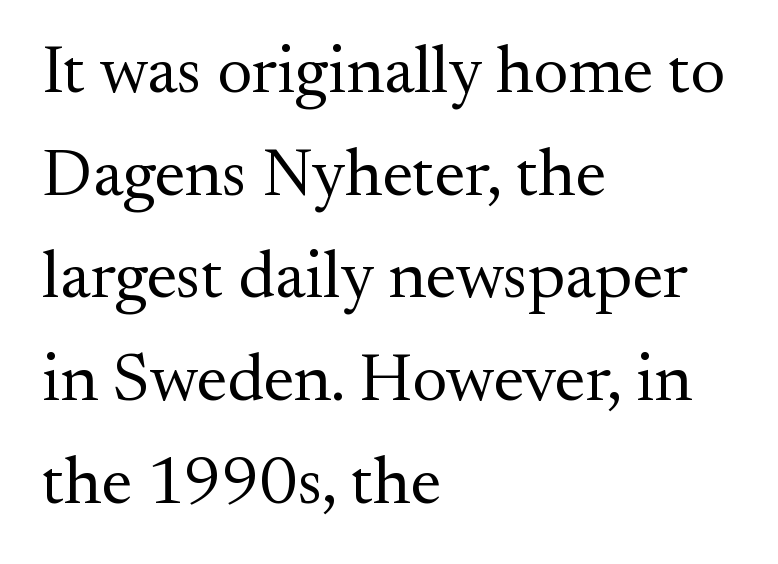
The gap between lines stays unmarked. The letterforms sit shoulder to shoulder at normal distance. The passage shown is typed in a proportional face where columns would drift. These lines were composed using upright roman letters.
